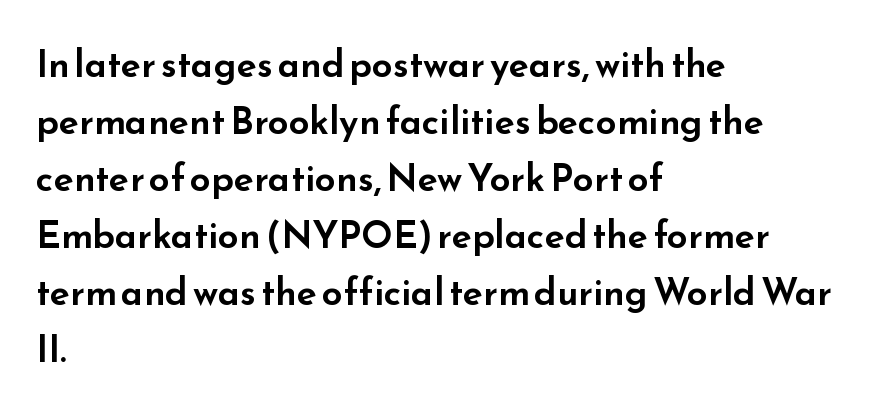
This block has exactly the height ordinary leading produces. The rendering uses natural spacing where letterforms have individual widths. Posture: vertical. The specimen omits any rule beneath the text block's lines. Visually the block forms a straight wall on the left and a jagged coastline on the right.
